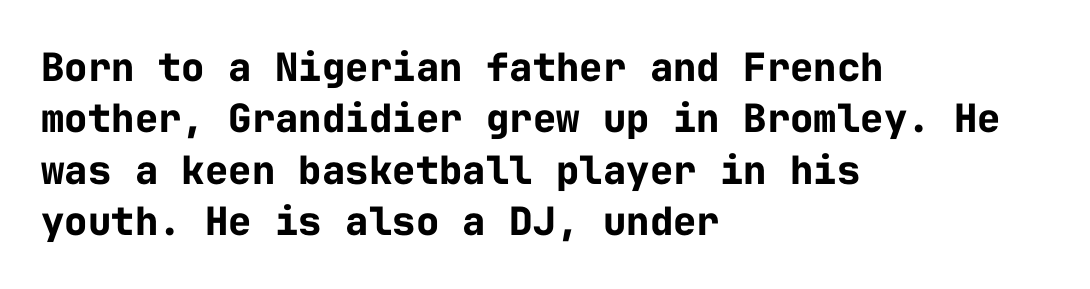
This rendering leaves character spacing at its baseline value. This is sans-serif lettering, the kind often seen on screens and signage. Every letter is thick-stroked: bold, no question. Successive baselines arrive at the customary interval. The ragged edge is on the right, which tells us the setting is flush left.
